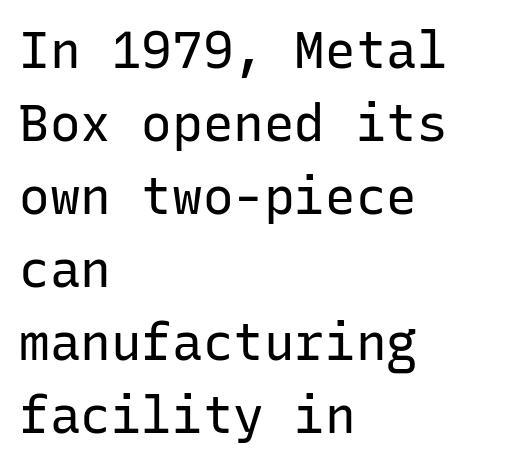
Q: Is the text bold? A: No.
Q: Is the text italic (slanted)? A: No, it is upright.
Q: Is the typeface a serif or a sans-serif typeface? A: Sans-serif.
Q: Is the text underlined? A: No.
Q: How is the paragraph aligned? A: Left-aligned.
Q: Is the spacing between letters normal or unusually wide? A: Normal.
Q: Is the spacing between lines tight, normal or loose? A: Normal.
Q: Width (condensed, normal, or wide)? A: Normal.
Q: Stroke contrast? A: Low.
Q: x-height? A: Medium.
Q: Monospaced? A: Yes.
